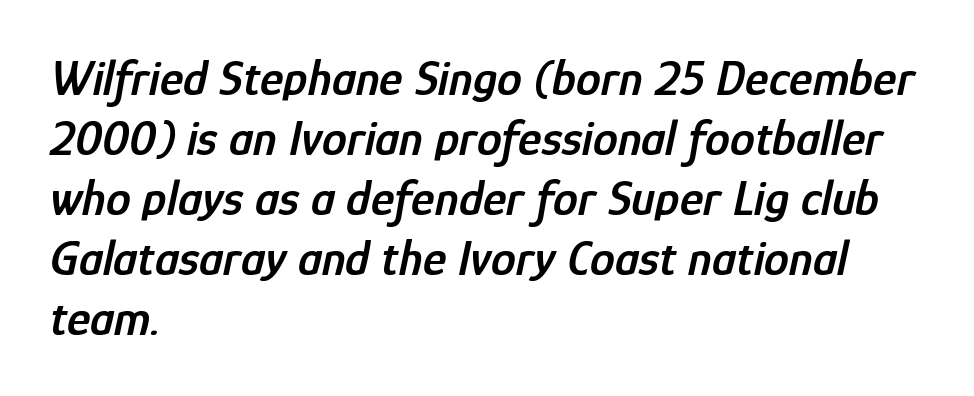
Students, note that the glyphs here touch the page at normal intervals. Do the characters align in a grid? No, the font is proportional. The strip under each line holds only bare page. Bold? Not quite — semibold, heavier than regular but stopping short. The face used here has a pronounced slope to its letters. Visually the block forms a straight wall on the left and a jagged coastline on the right.
